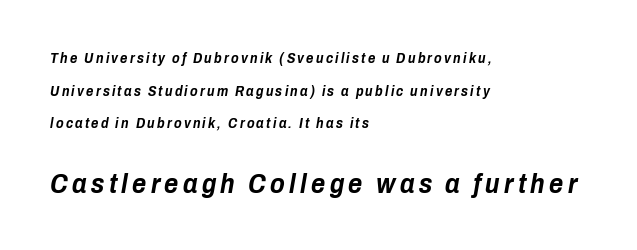
Italic: yes, the glyphs are oblique. Which margin do the lines hug? The left one — the right edge is uneven. Interline gaps are noticeably wide in this sample. Reading top to bottom, the characters get bigger at the block break.
